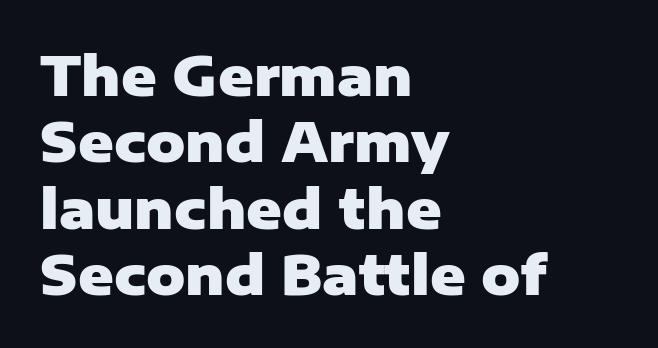
{"serif": "no", "italic": "no", "bold": "yes", "weight": "heavy", "width": "normal", "stroke_contrast": "low", "x_height": "medium", "monospaced": "no", "underline": "no", "align": "left", "line_spacing_ratio": 1.23, "letter_spacing": "normal", "letter_spacing_em": 0.0, "glyph_px": 54}
